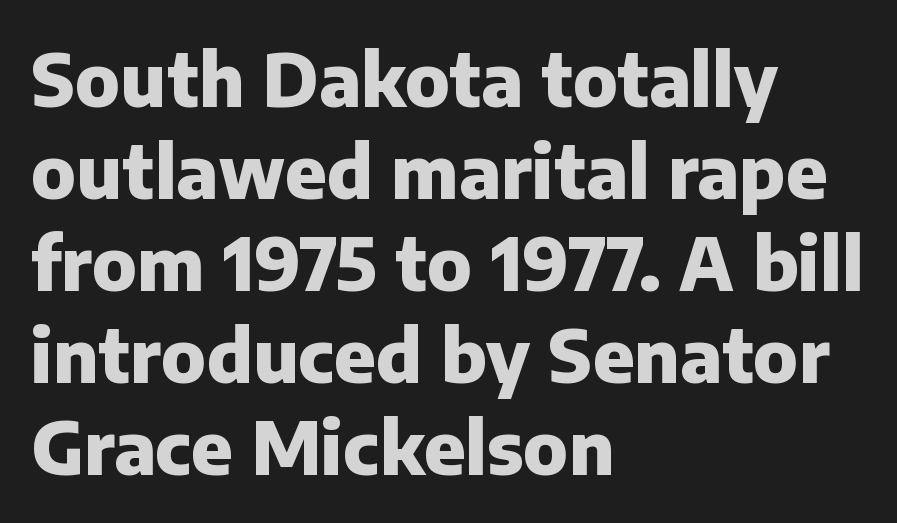
Q: Is the text bold? A: Yes.
Q: Is the text italic (slanted)? A: No, it is upright.
Q: Is the typeface a serif or a sans-serif typeface? A: Sans-serif.
Q: Is the text underlined? A: No.
Q: How is the paragraph aligned? A: Left-aligned.
Q: Is the spacing between letters normal or unusually wide? A: Normal.
Q: Is the spacing between lines tight, normal or loose? A: Normal.
Q: Width (condensed, normal, or wide)? A: Normal.
Q: Stroke contrast? A: Low.
Q: x-height? A: Medium.
Q: Monospaced? A: No.
